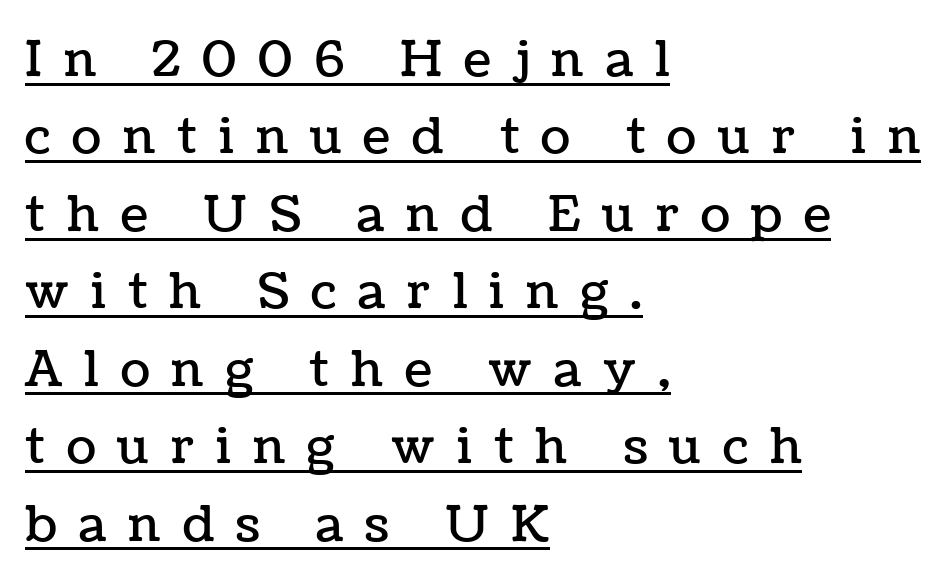
Rendered with straight, roman letterforms. Check the space under the baseline: a stroke is drawn there. The compositor pushed each line to the left boundary. These lines are rendered in a variable-pitch font. Regarding leading, the lines here are spaced in the standard way.
